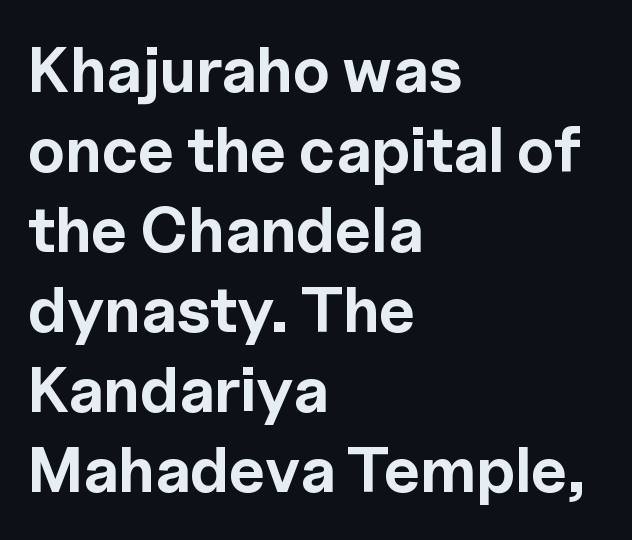
The image shows 63 px bold sans-serif type, upright; set left-aligned, normal line spacing (1.27x), normal letter spacing, not underlined; a medium x-height.
